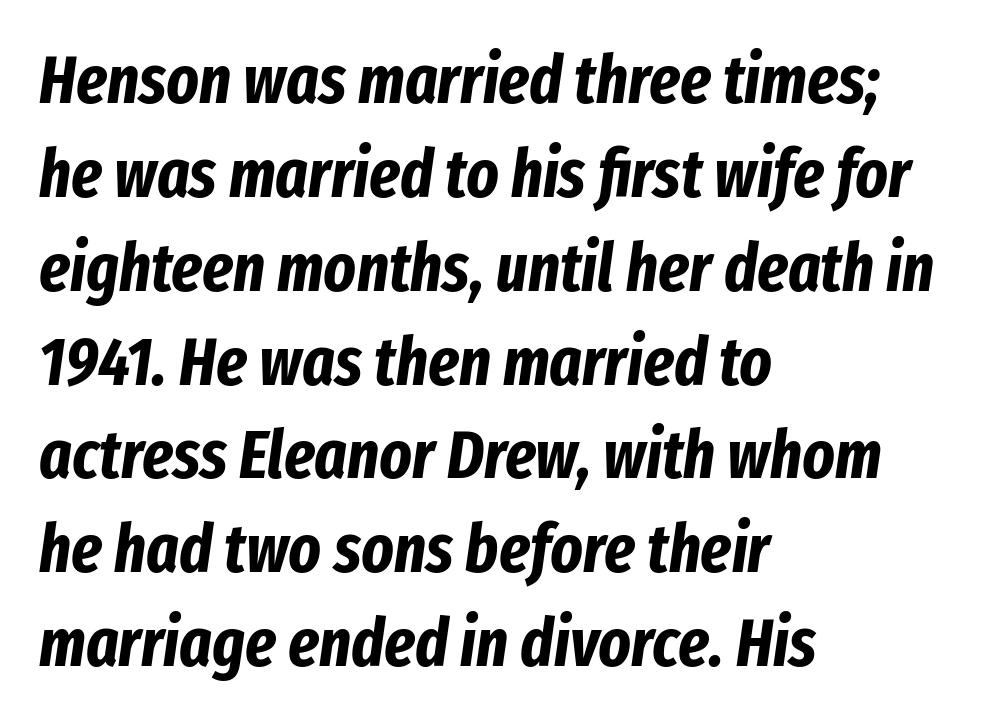
Horizontal alignment here is leftward, the default for most running prose. There is no visible air inserted between adjacent glyphs. The gap between lines stays unmarked. The passage shown stacks its lines at a standard gap. Note the varied advance widths — an 'i' is clearly narrower than an 'm'.
